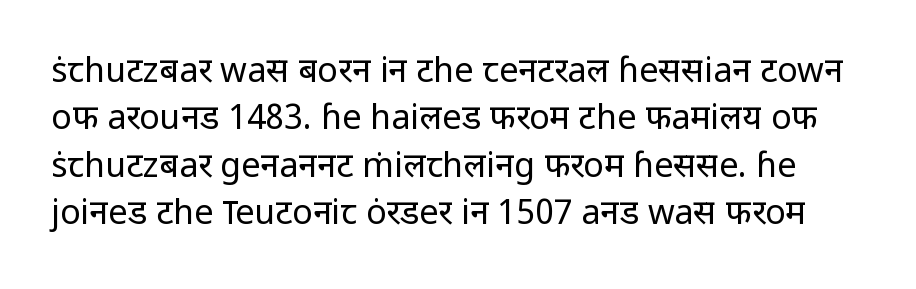
{"serif": "no", "italic": "no", "bold": "no", "weight": "regular", "width": "normal", "stroke_contrast": "low", "x_height": "medium", "monospaced": "no", "underline": "no", "line_spacing": "normal", "line_spacing_ratio": 1.39, "letter_spacing": "normal", "letter_spacing_em": 0.0, "glyph_px": 34}
